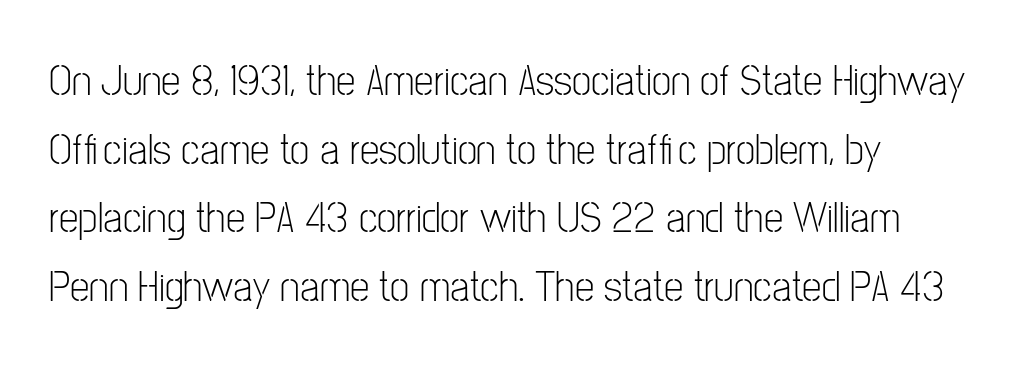
Nothing heavy about these letters — not bold at all. These lines are composed in type without serifs. Bare-footed words on every line. Tracking value appears to be zero — textbook default spacing.
